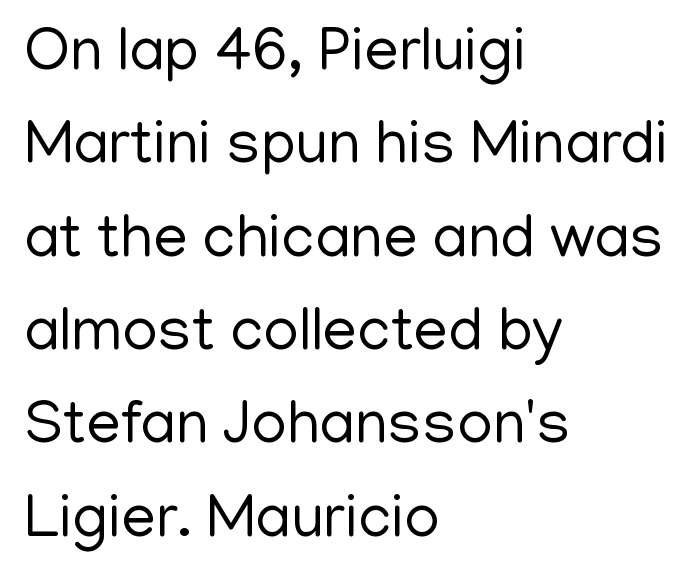
{"serif": "no", "italic": "no", "bold": "no", "weight": "regular", "width": "normal", "stroke_contrast": "low", "x_height": "medium", "monospaced": "no", "underline": "no", "align": "left", "line_spacing": "normal", "line_spacing_ratio": 1.53, "letter_spacing": "normal", "letter_spacing_em": 0.0, "glyph_px": 61}
